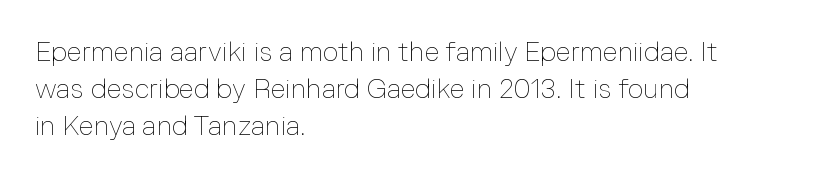
Q: Is the text bold? A: No.
Q: Is the text italic (slanted)? A: No, it is upright.
Q: Is the text underlined? A: No.
Q: How is the paragraph aligned? A: Left-aligned.
Q: Is the spacing between letters normal or unusually wide? A: Normal.
Q: Is the spacing between lines tight, normal or loose? A: Normal.
